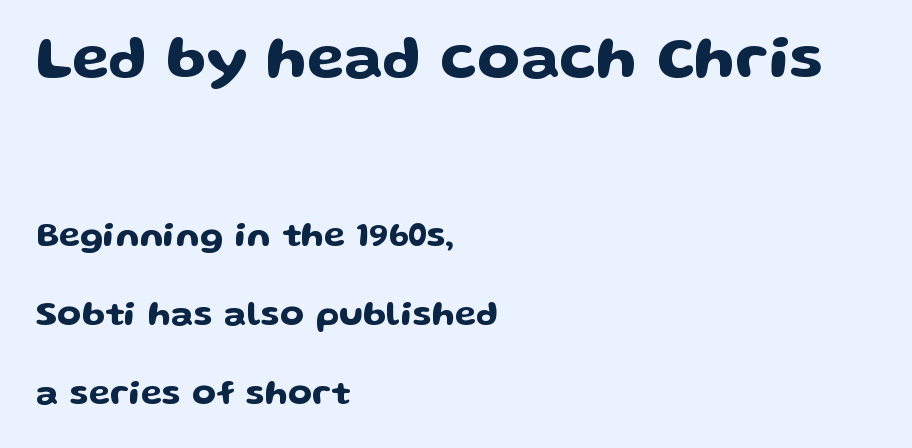
The image shows 61 px wide sans-serif type, upright; set left-aligned, loose line spacing (2.25x), normal letter spacing, not underlined; the first (top) block is 1.74x larger; low stroke contrast and a medium x-height.
